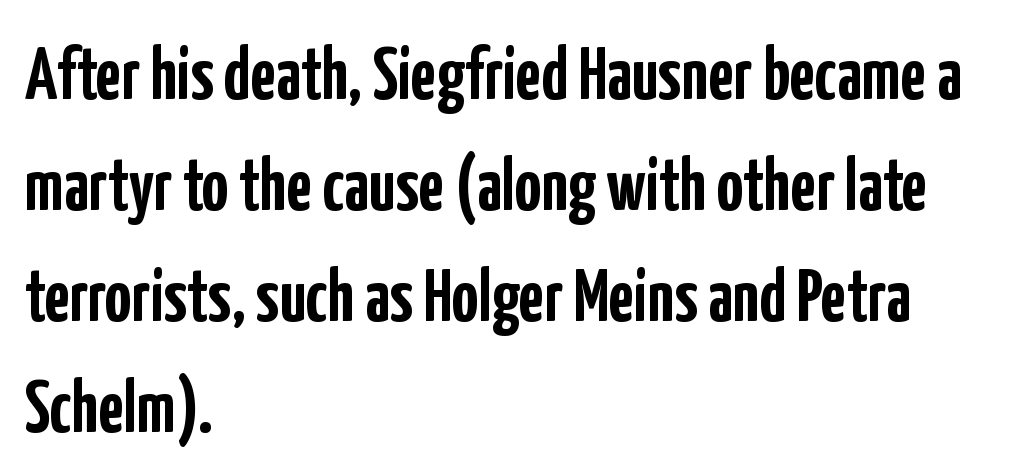
Q: Is the text bold? A: Yes.
Q: Is the text italic (slanted)? A: No, it is upright.
Q: Is the typeface a serif or a sans-serif typeface? A: Sans-serif.
Q: Is the text underlined? A: No.
Q: How is the paragraph aligned? A: Left-aligned.
Q: Is the spacing between letters normal or unusually wide? A: Normal.
Q: Is the spacing between lines tight, normal or loose? A: Normal.
Q: Width (condensed, normal, or wide)? A: Condensed.
Q: Stroke contrast? A: Low.
Q: x-height? A: Medium.
Q: Monospaced? A: No.
